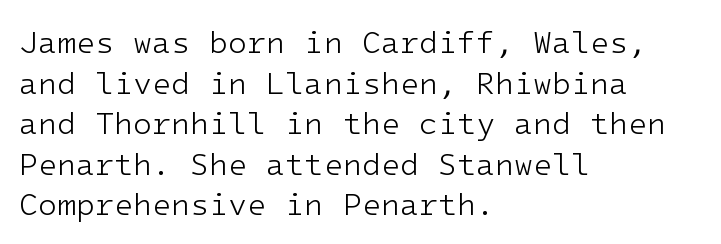
{"serif": "no", "italic": "no", "bold": "no", "weight": "light", "width": "normal", "stroke_contrast": "low", "x_height": "medium", "underline": "no", "align": "left", "line_spacing": "normal", "line_spacing_ratio": 1.31, "letter_spacing": "normal", "letter_spacing_em": 0.0, "glyph_px": 31}
